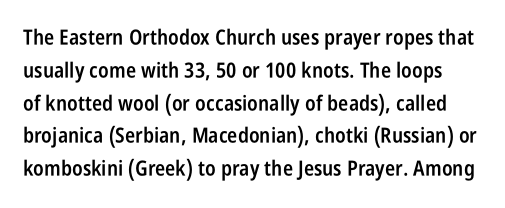
Tracking here is standard; glyphs follow each other at the usual distance. This sample keeps an unexceptional amount of space between lines. The foot of each line stays bare and open. Italic: no, the glyphs are upright roman.
